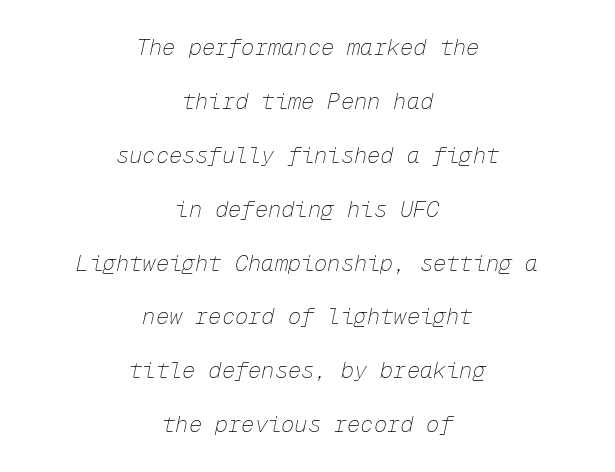
The image shows 22 px text type, italic (leaning right); set centered, loose line spacing (2.45x), normal letter spacing, not underlined.
